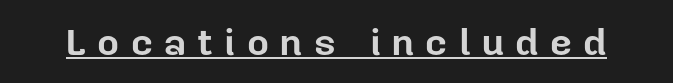
Q: Is the text bold? A: Yes.
Q: Is the text italic (slanted)? A: No, it is upright.
Q: Is the typeface a serif or a sans-serif typeface? A: Sans-serif.
Q: Is the text underlined? A: Yes.
Q: Is the spacing between letters normal or unusually wide? A: Unusually wide.
Q: Width (condensed, normal, or wide)? A: Normal.
Q: Stroke contrast? A: Low.
Q: x-height? A: Medium.
Q: Monospaced? A: No.
